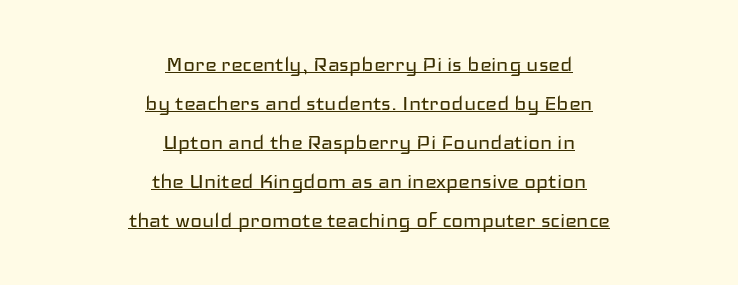
The image shows 25 px text type, upright; set centered, normal line spacing (1.56x), normal letter spacing, underlined.
